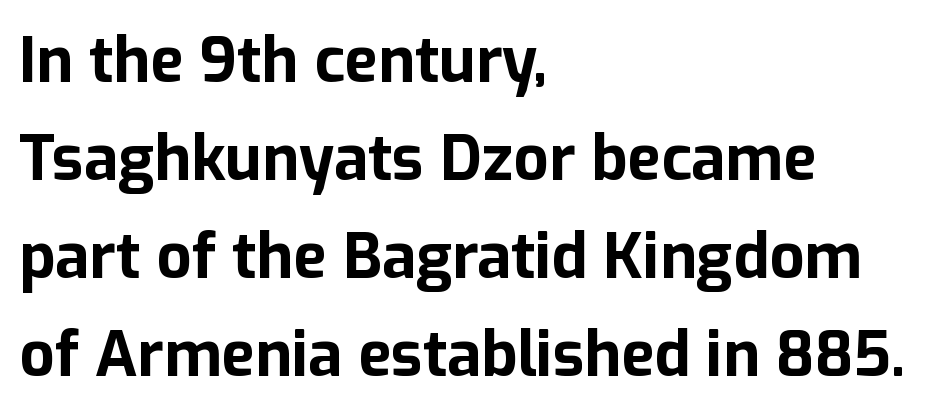
The image shows 62 px bold sans-serif type, upright; set left-aligned, normal line spacing (1.58x), normal letter spacing, not underlined; low stroke contrast and a medium x-height.
